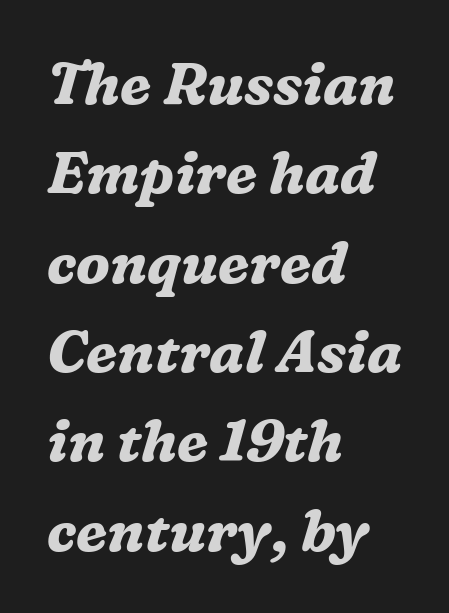
The image shows 58 px bold serif type, italic (leaning right); set left-aligned, normal line spacing (1.54x), normal letter spacing, not underlined; medium stroke contrast and a medium x-height.
